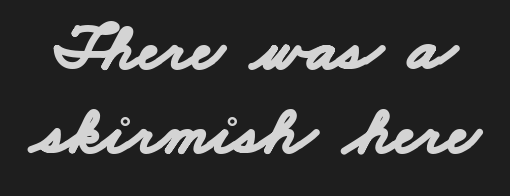
Grotesque or geometric, the face here clearly has no serifs. The letters sit at their default tracking, neither squeezed nor spread. Its strokes are broad and dark, the hallmark of bold type. The gap between lines stays unmarked. Looks like regular typesetting: each glyph gets only the width it needs.
